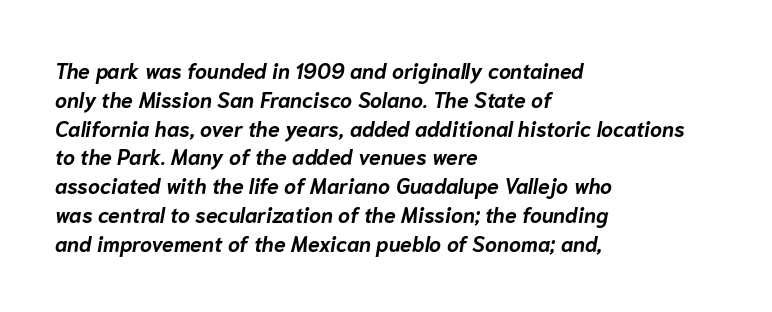
The image shows 21 px bold type, italic (leaning right); set left-aligned, normal line spacing (1.37x), normal letter spacing, not underlined.
